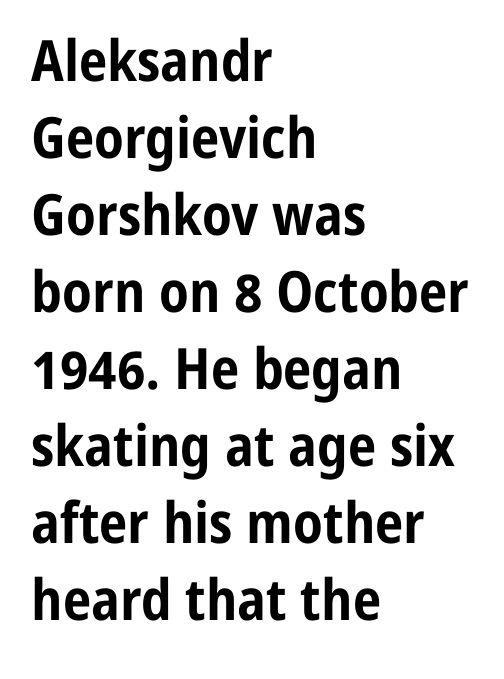
{"serif": "no", "italic": "no", "bold": "yes", "weight": "bold", "width": "condensed", "stroke_contrast": "low", "x_height": "medium", "monospaced": "no", "underline": "no", "align": "left", "line_spacing": "normal", "line_spacing_ratio": 1.35, "letter_spacing": "normal", "letter_spacing_em": 0.0, "glyph_px": 57}
